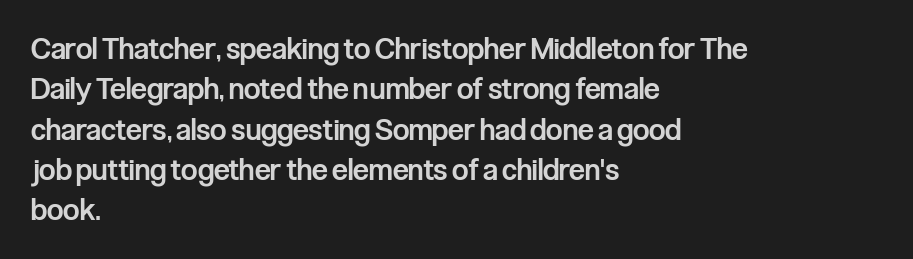
Q: Is the text bold? A: Semi-bold.
Q: Is the text italic (slanted)? A: No, it is upright.
Q: Is the typeface a serif or a sans-serif typeface? A: Sans-serif.
Q: Is the text underlined? A: No.
Q: How is the paragraph aligned? A: Left-aligned.
Q: Is the spacing between letters normal or unusually wide? A: Normal.
Q: Is the spacing between lines tight, normal or loose? A: Normal.
Q: Width (condensed, normal, or wide)? A: Condensed.
Q: Stroke contrast? A: Low.
Q: x-height? A: Medium.
Q: Monospaced? A: No.
